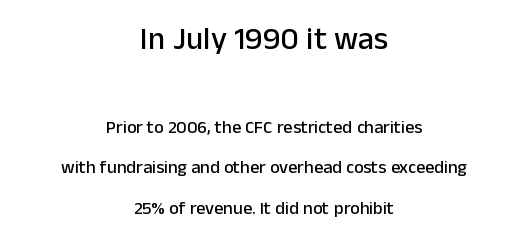
The image shows 32 px sans-serif type, upright; set centered, loose line spacing (2.25x), normal letter spacing, not underlined; the first (top) block is 1.78x larger; low stroke contrast and a medium x-height.
